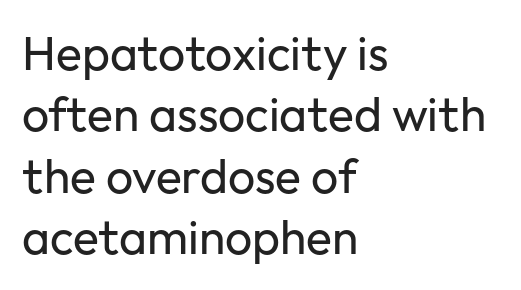
{"serif": "no", "italic": "no", "bold": "no", "weight": "regular", "width": "normal", "stroke_contrast": "low", "x_height": "medium", "monospaced": "no", "underline": "no", "align": "left", "line_spacing": "normal", "line_spacing_ratio": 1.28, "letter_spacing": "normal", "letter_spacing_em": 0.0, "glyph_px": 48}
